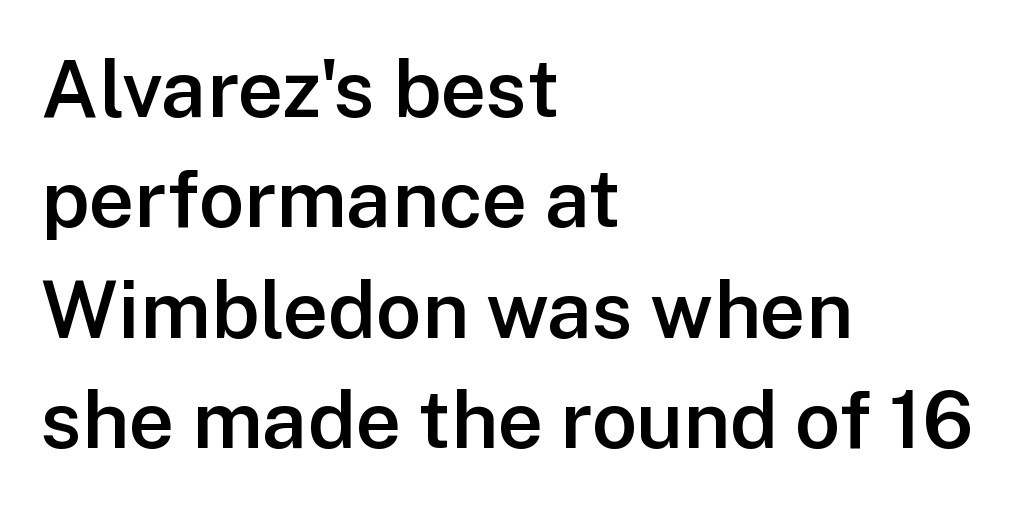
Q: Is the text bold? A: Semi-bold.
Q: Is the text italic (slanted)? A: No, it is upright.
Q: Is the typeface a serif or a sans-serif typeface? A: Sans-serif.
Q: Is the text underlined? A: No.
Q: How is the paragraph aligned? A: Left-aligned.
Q: Is the spacing between letters normal or unusually wide? A: Normal.
Q: Is the spacing between lines tight, normal or loose? A: Normal.
Q: Width (condensed, normal, or wide)? A: Normal.
Q: Stroke contrast? A: Low.
Q: x-height? A: Medium.
Q: Monospaced? A: No.
